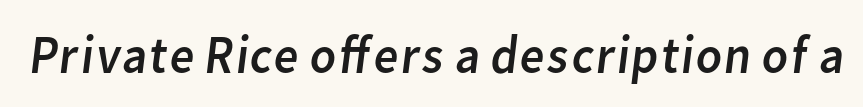
Letterform terminals end flat and unadorned throughout the passage. Is the letter spacing exaggerated? No — it looks like the ordinary default. Rule under the text: the space is simply empty. Looks like regular typesetting: each glyph gets only the width it needs. Heft: none added — not bold.
